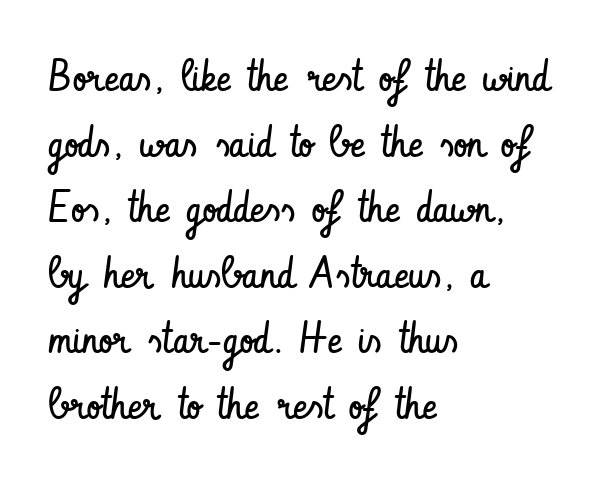
The image shows 44 px regular-weight, condensed sans-serif type, upright; set left-aligned, normal line spacing (1.49x), normal letter spacing, not underlined; low stroke contrast and a small x-height.
